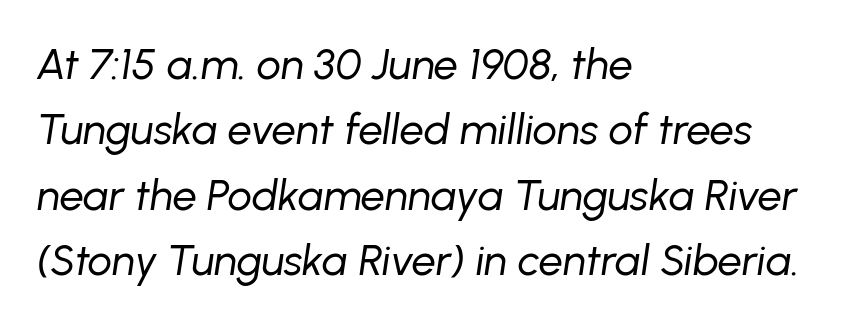
Q: Is the text bold? A: No.
Q: Is the text italic (slanted)? A: Yes, it leans right by about 8 degrees.
Q: Is the text underlined? A: No.
Q: How is the paragraph aligned? A: Left-aligned.
Q: Is the spacing between letters normal or unusually wide? A: Normal.
Q: Is the spacing between lines tight, normal or loose? A: Normal.
Q: Width (condensed, normal, or wide)? A: Normal.
Q: Stroke contrast? A: Low.
Q: x-height? A: Medium.
Q: Monospaced? A: No.
